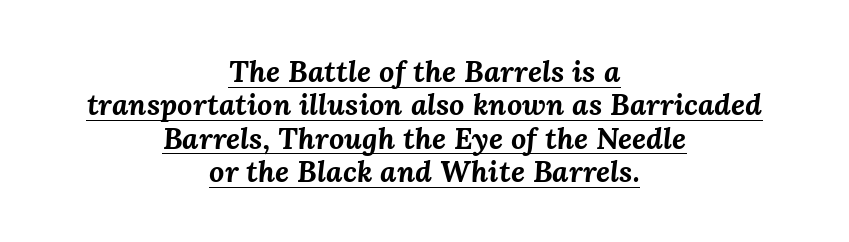
Q: Is the text bold? A: Yes.
Q: Is the text italic (slanted)? A: Yes, it leans right by about 3 degrees.
Q: Is the text underlined? A: Yes.
Q: How is the paragraph aligned? A: Centered.
Q: Is the spacing between letters normal or unusually wide? A: Normal.
Q: Is the spacing between lines tight, normal or loose? A: Tight.
Q: Width (condensed, normal, or wide)? A: Normal.
Q: Stroke contrast? A: Medium.
Q: x-height? A: Medium.
Q: Monospaced? A: No.
